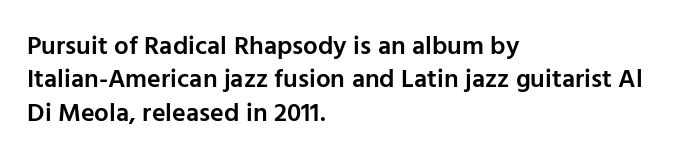
Q: Is the text bold? A: Semi-bold.
Q: Is the text italic (slanted)? A: No, it is upright.
Q: Is the text underlined? A: No.
Q: How is the paragraph aligned? A: Left-aligned.
Q: Is the spacing between letters normal or unusually wide? A: Normal.
Q: Is the spacing between lines tight, normal or loose? A: Normal.
